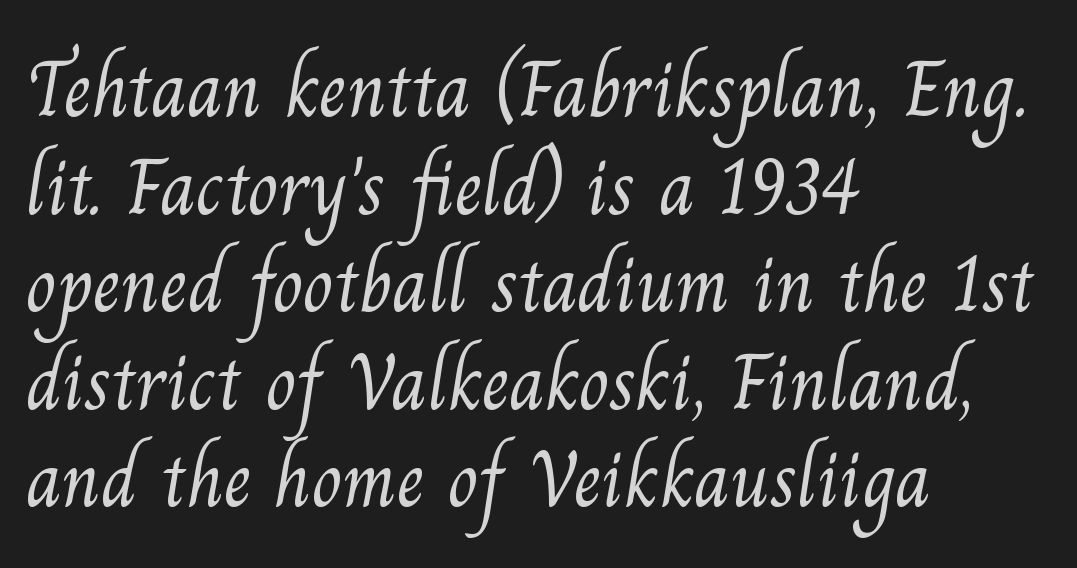
The image shows 80 px light serif type; set left-aligned, line spacing 1.22x, normal letter spacing, not underlined; medium stroke contrast and a small x-height.
